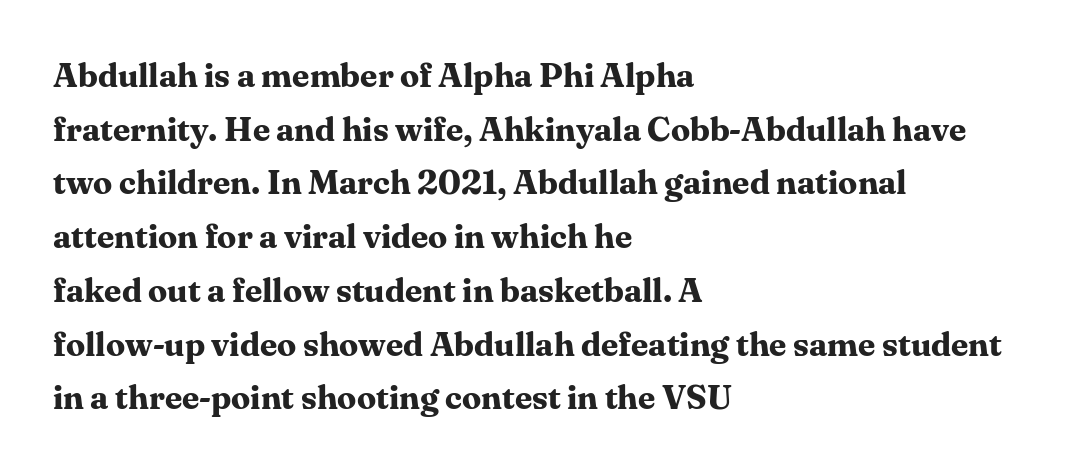
{"serif": "yes", "italic": "no", "bold": "yes", "weight": "bold", "width": "normal", "stroke_contrast": "medium", "x_height": "medium", "monospaced": "no", "underline": "no", "align": "left", "line_spacing": "normal", "line_spacing_ratio": 1.58, "letter_spacing": "normal", "letter_spacing_em": 0.0, "glyph_px": 34}
